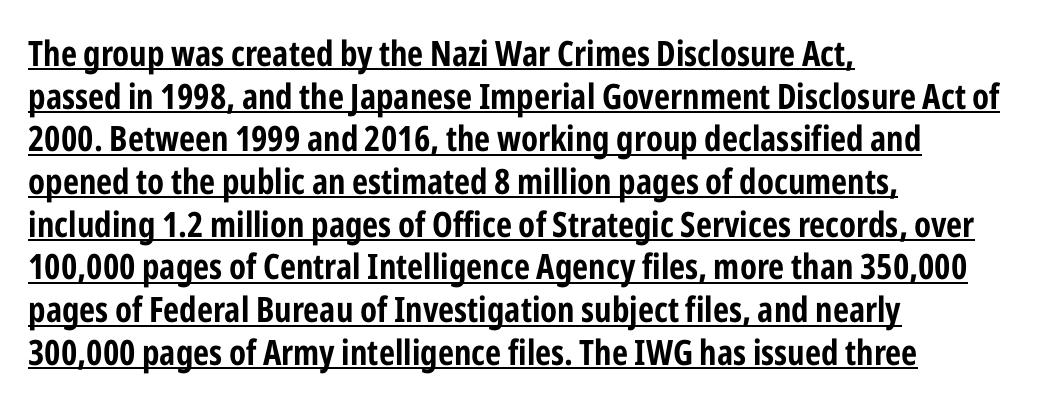
Q: Is the text italic (slanted)? A: No, it is upright.
Q: Is the typeface a serif or a sans-serif typeface? A: Sans-serif.
Q: Is the text underlined? A: Yes.
Q: How is the paragraph aligned? A: Left-aligned.
Q: Is the spacing between letters normal or unusually wide? A: Normal.
Q: Width (condensed, normal, or wide)? A: Condensed.
Q: Stroke contrast? A: Low.
Q: x-height? A: Medium.
Q: Monospaced? A: No.
